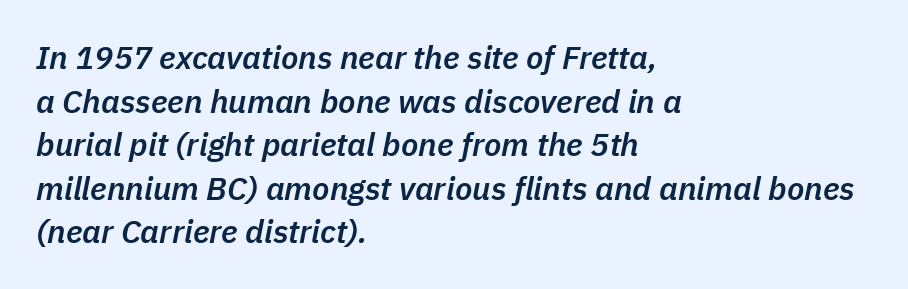
Spacing verdict: proportional, widths tailored to each character. The strokes are fattened partway — semibold, not bold. Inter-character spacing is left at the font's built-in metrics. The passage shown is not underscored anywhere. The passage is arranged the way most books set body copy — flush left. Regarding leading, the lines here are spaced in the standard way.
